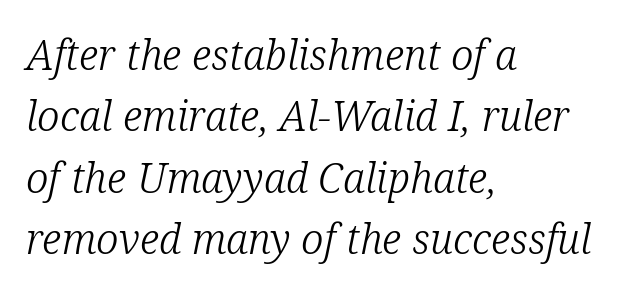
The image shows 41 px light serif type, italic (leaning right); set left-aligned, normal line spacing (1.5x), normal letter spacing, not underlined; low stroke contrast and a medium x-height.
